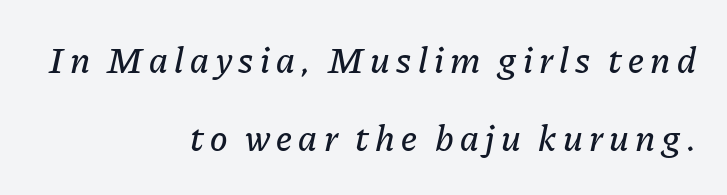
Q: Is the text italic (slanted)? A: Yes, it leans right by about 11 degrees.
Q: Is the text underlined? A: No.
Q: How is the paragraph aligned? A: Right-aligned.
Q: Is the spacing between lines tight, normal or loose? A: Loose.
Q: Width (condensed, normal, or wide)? A: Normal.
Q: Stroke contrast? A: Low.
Q: x-height? A: Medium.
Q: Monospaced? A: No.
